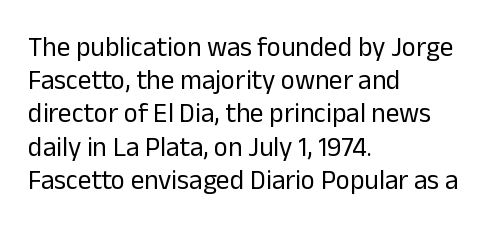
{"italic": "no", "bold": "no", "underline": "no", "align": "left", "line_spacing_ratio": 1.23, "letter_spacing": "normal", "letter_spacing_em": 0.0, "glyph_px": 27}
